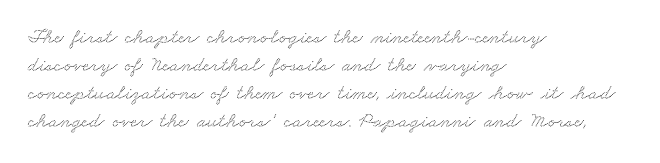
Q: Is the text underlined? A: No.
Q: How is the paragraph aligned? A: Left-aligned.
Q: Is the spacing between letters normal or unusually wide? A: Normal.
Q: Is the spacing between lines tight, normal or loose? A: Normal.
